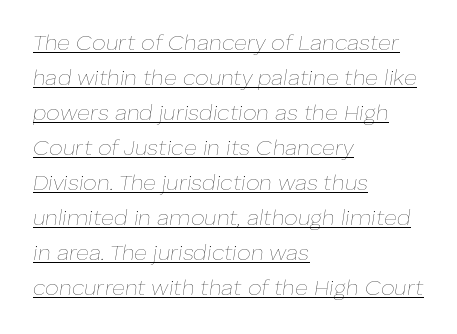
The image shows 22 px text type, italic (leaning right); set left-aligned, normal line spacing (1.59x), normal letter spacing, underlined.
